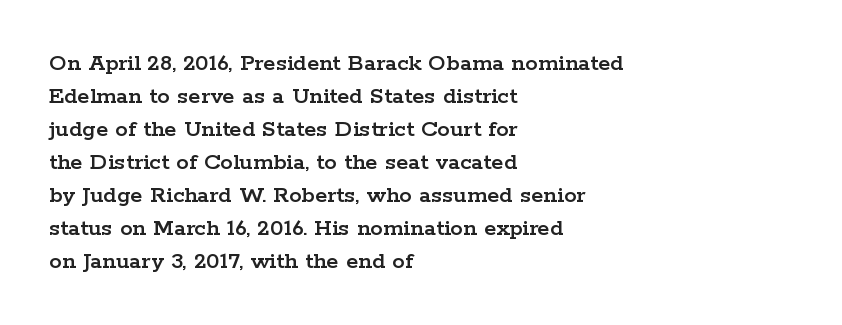
Q: Is the text italic (slanted)? A: No, it is upright.
Q: Is the text underlined? A: No.
Q: How is the paragraph aligned? A: Left-aligned.
Q: Is the spacing between letters normal or unusually wide? A: Normal.
Q: Is the spacing between lines tight, normal or loose? A: Normal.
